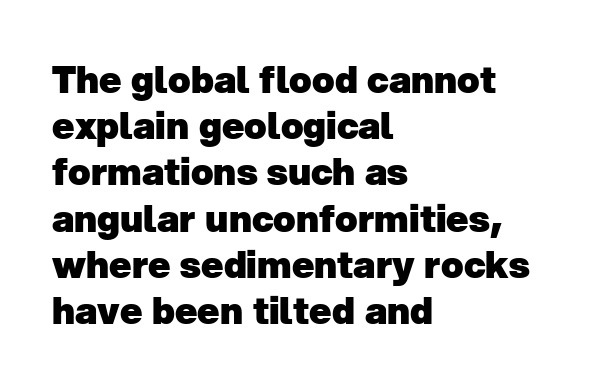
{"serif": "no", "bold": "yes", "weight": "heavy", "width": "normal", "stroke_contrast": "low", "x_height": "medium", "monospaced": "no", "underline": "no", "align": "left", "line_spacing": "normal", "line_spacing_ratio": 1.25, "letter_spacing": "normal", "letter_spacing_em": 0.0, "glyph_px": 37}
